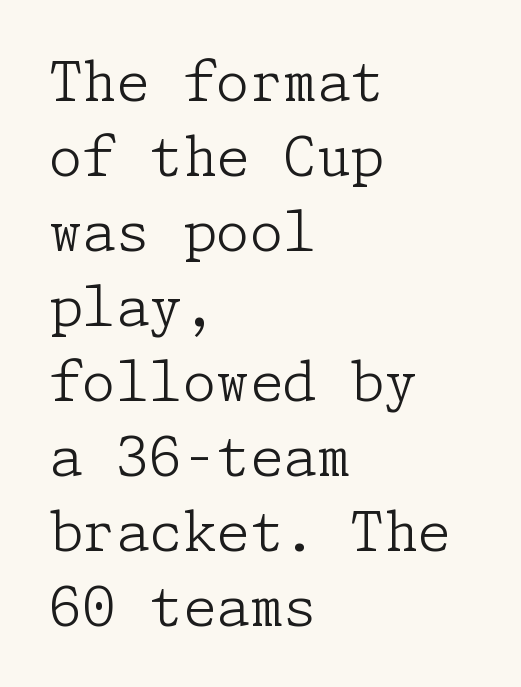
The image shows 54 px light serif type, upright; set left-aligned, normal line spacing (1.39x), normal letter spacing, not underlined; low stroke contrast and a medium x-height.
